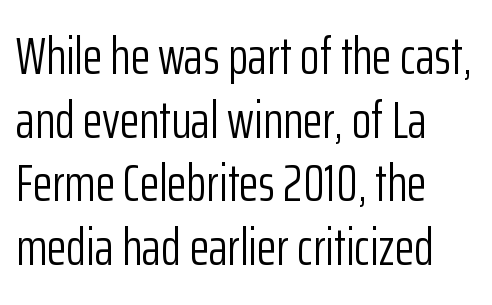
The image shows 51 px light, condensed sans-serif type, upright; set left-aligned, normal line spacing (1.25x), normal letter spacing, not underlined; low stroke contrast and a medium x-height.
